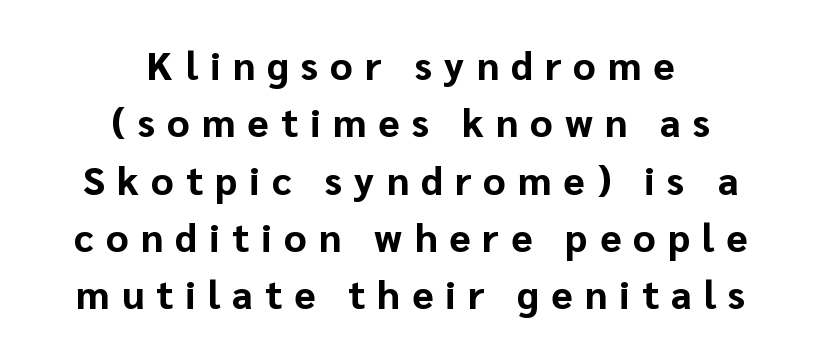
{"serif": "no", "italic": "no", "bold": "yes", "weight": "bold", "width": "normal", "stroke_contrast": "low", "x_height": "medium", "monospaced": "no", "underline": "no", "align": "center", "line_spacing": "normal", "line_spacing_ratio": 1.47, "letter_spacing": "wide", "letter_spacing_em": 0.31, "glyph_px": 39}
